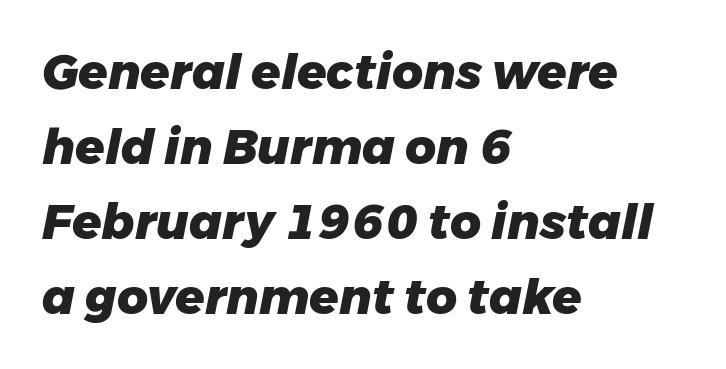
The image shows 48 px heavy type, italic (leaning right); set left-aligned, normal line spacing (1.56x), normal letter spacing, not underlined; low stroke contrast and a medium x-height.
